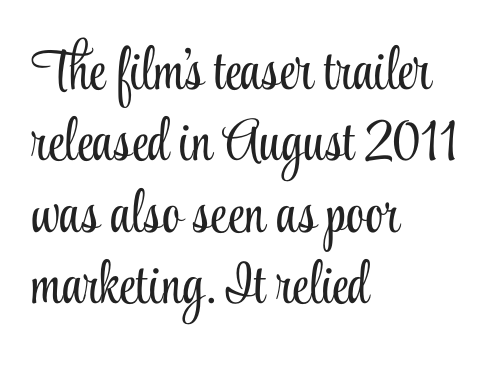
{"serif": "yes", "bold": "no", "weight": "light", "width": "condensed", "stroke_contrast": "low", "x_height": "small", "monospaced": "no", "underline": "no", "align": "left", "line_spacing_ratio": 1.23, "letter_spacing": "normal", "letter_spacing_em": 0.0, "glyph_px": 58}
